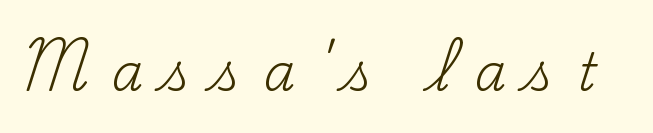
Letters have the restrained weight of plain body copy at most. This sample uses a serif face. Anything drawn beneath the words? Only blank space. Spacing verdict: proportional, widths tailored to each character. This sample uses expanded letter spacing, leaving extra air between glyphs.
